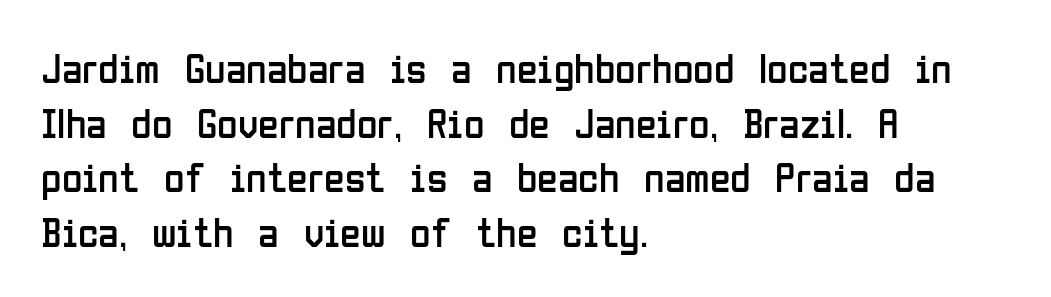
{"serif": "no", "italic": "no", "bold": "no", "weight": "regular", "width": "condensed", "stroke_contrast": "low", "x_height": "medium", "monospaced": "no", "underline": "no", "align": "left", "line_spacing": "normal", "line_spacing_ratio": 1.3, "letter_spacing": "normal", "letter_spacing_em": 0.0, "glyph_px": 42}
